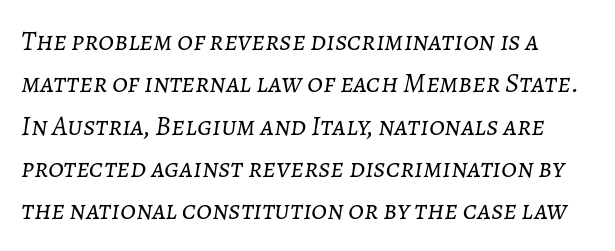
Q: Is the text bold? A: No.
Q: Is the text italic (slanted)? A: Yes, it leans right by about 7 degrees.
Q: Is the text underlined? A: No.
Q: Is the spacing between letters normal or unusually wide? A: Normal.
Q: Is the spacing between lines tight, normal or loose? A: Normal.
Q: Width (condensed, normal, or wide)? A: Normal.
Q: Stroke contrast? A: Low.
Q: x-height? A: Medium.
Q: Monospaced? A: No.
